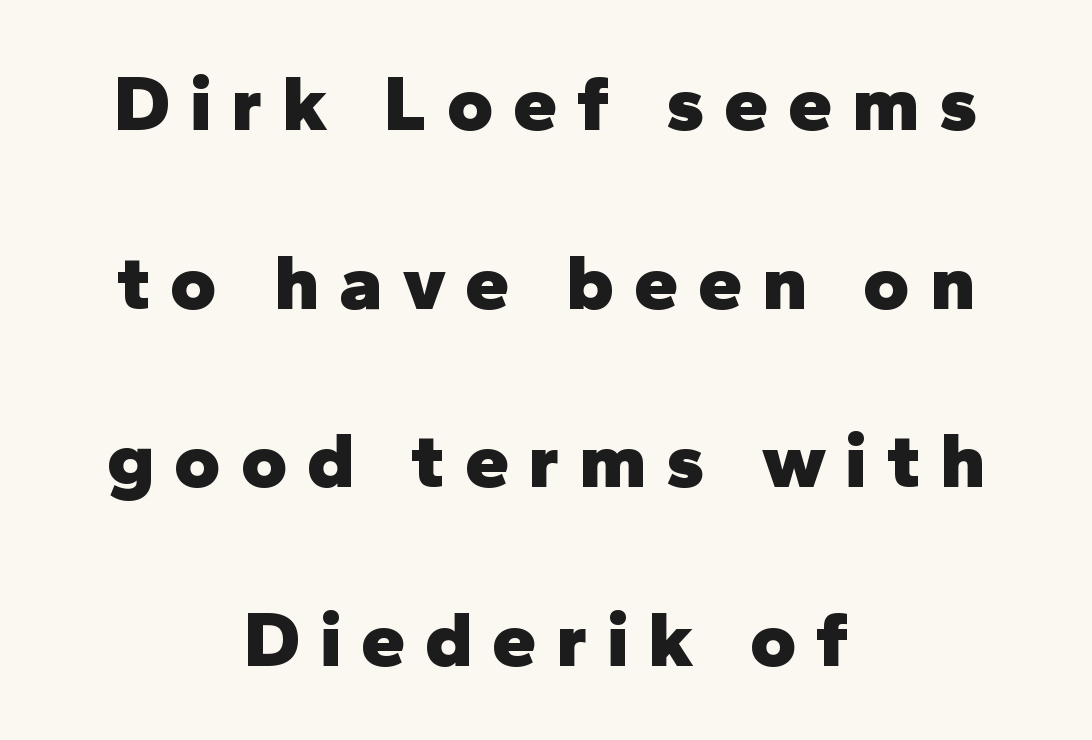
{"serif": "no", "italic": "no", "bold": "yes", "weight": "heavy", "width": "normal", "stroke_contrast": "low", "x_height": "medium", "monospaced": "no", "underline": "no", "align": "center", "line_spacing": "loose", "line_spacing_ratio": 2.26, "letter_spacing": "wide", "letter_spacing_em": 0.25, "glyph_px": 79}
